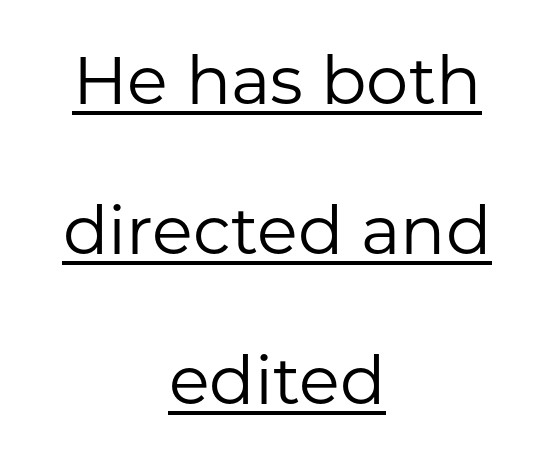
{"serif": "no", "italic": "no", "bold": "no", "weight": "regular", "width": "normal", "stroke_contrast": "low", "x_height": "medium", "monospaced": "no", "underline": "yes", "align": "center", "line_spacing": "loose", "line_spacing_ratio": 2.24, "letter_spacing": "normal", "letter_spacing_em": 0.0, "glyph_px": 67}
